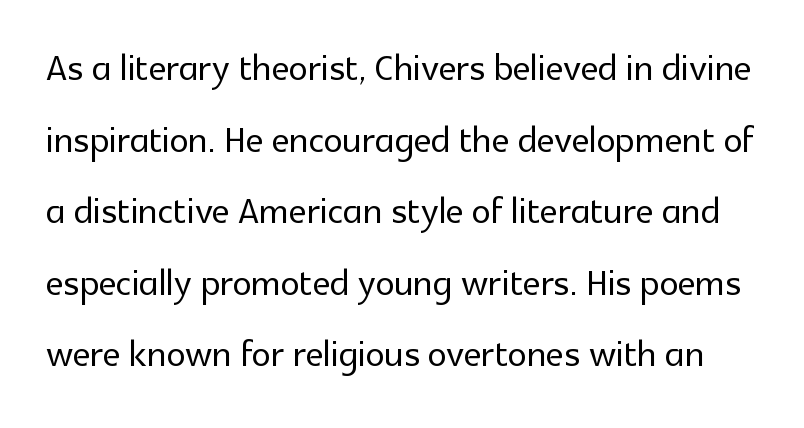
The image shows 48 px sans-serif type, upright; set normal line spacing (1.49x), normal letter spacing, not underlined; a medium x-height.
